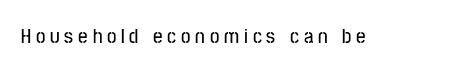
{"italic": "no", "underline": "no", "letter_spacing": "wide", "letter_spacing_em": 0.23, "glyph_px": 21}
